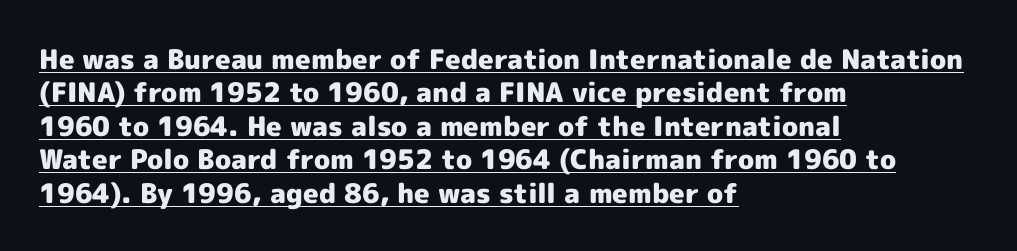
Nope, not italic — everything's standing straight. A full-strength bold gives these letters their thick strokes. Each line of the rendering has a horizontal stroke beneath the glyphs. Left-aligned paragraph, ragged on the right. Nothing unusual about the tracking: characters are spaced as the font intends.
